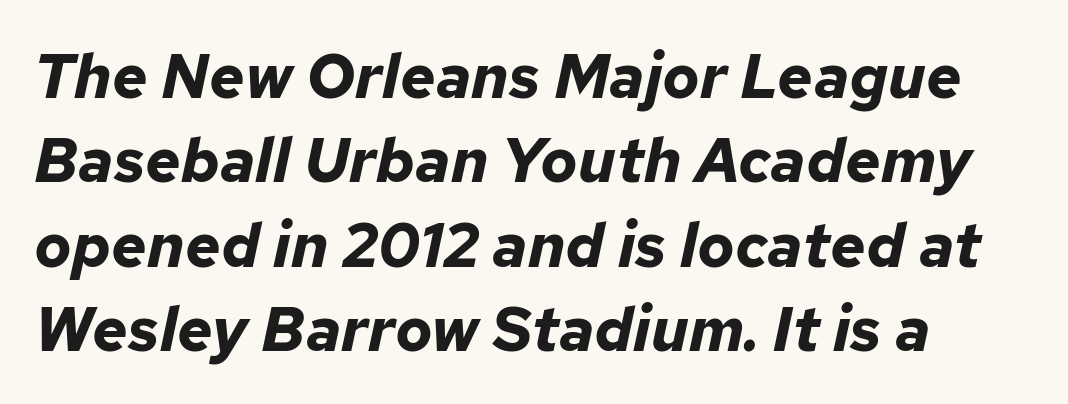
Layout note: lines flush left. Heavy, bold letterforms. Rows of type keep a routine distance in the vertical direction. Is this a fixed-width face? No — the glyphs have proportional, varying widths. Every character sits at an angle, as italics do.
